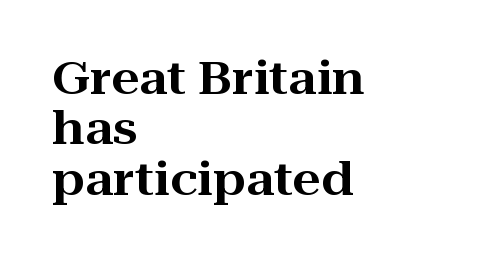
A roman cut, with each character standing at attention. Spacing verdict: proportional, widths tailored to each character. Is the block centered? No — it sits flush against the left margin. Yep, those are serifs on the letters.
